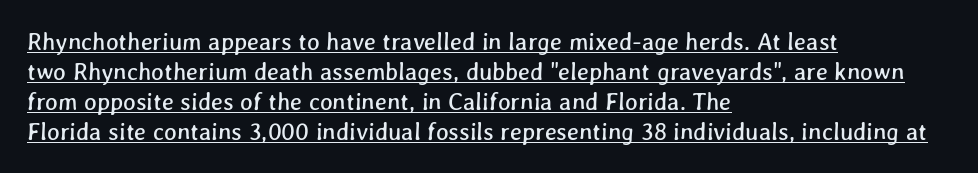
The image shows 24 px text type; set left-aligned, normal line spacing (1.25x), normal letter spacing, underlined.
